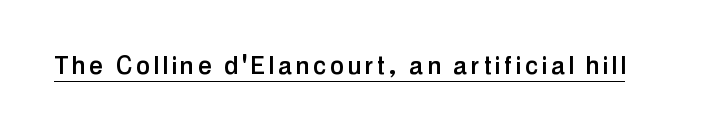
The image shows 31 px condensed sans-serif type, upright; set underlined; low stroke contrast and a medium x-height.
